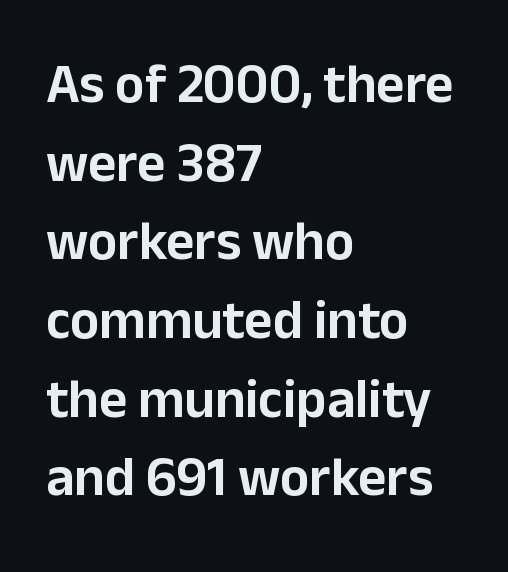
The image shows 55 px sans-serif type, upright; set left-aligned, normal line spacing (1.43x), normal letter spacing, not underlined; low stroke contrast and a medium x-height.
